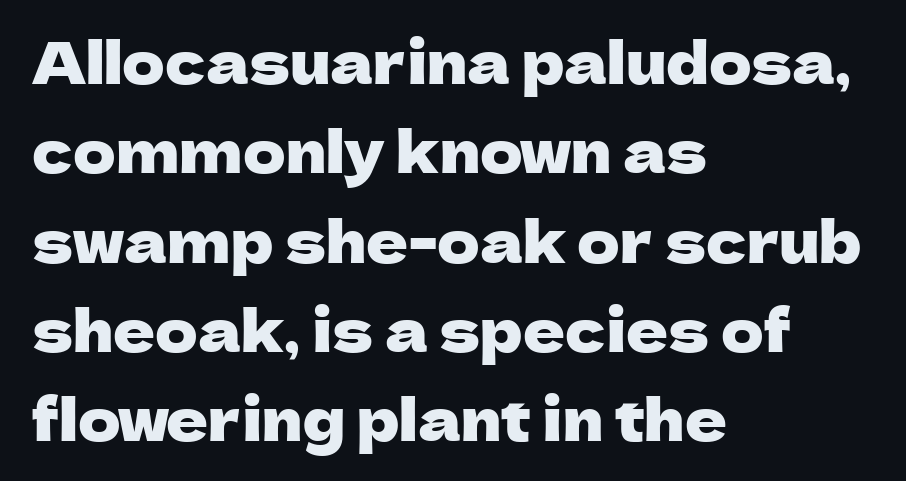
The image shows 58 px sans-serif type, upright; set left-aligned, normal line spacing (1.54x), normal letter spacing, not underlined; low stroke contrast and a medium x-height.
